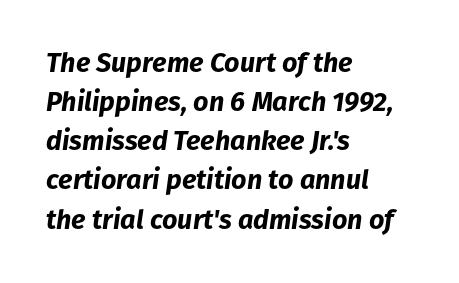
{"italic": "yes", "lean": "right", "slant_degrees": 8, "bold": "yes", "underline": "no", "align": "left", "line_spacing": "normal", "line_spacing_ratio": 1.45, "letter_spacing": "normal", "letter_spacing_em": 0.0, "glyph_px": 27}
